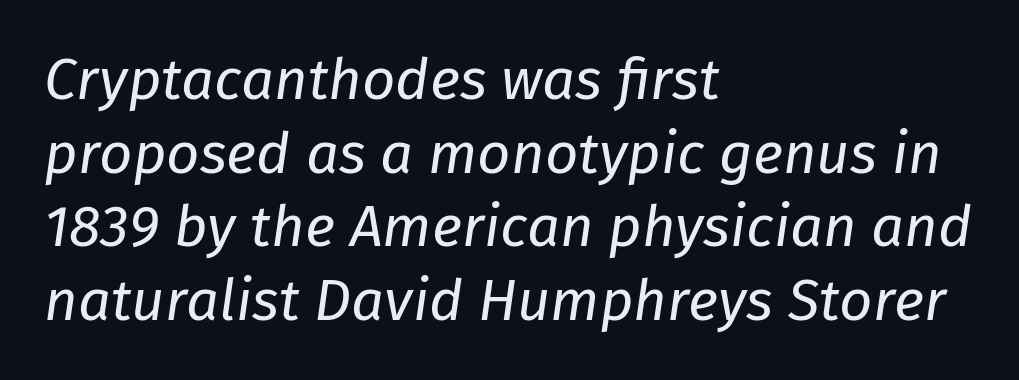
{"italic": "yes", "lean": "right", "slant_degrees": 8, "bold": "no", "weight": "regular", "width": "normal", "stroke_contrast": "low", "x_height": "medium", "monospaced": "no", "underline": "no", "align": "left", "line_spacing": "normal", "line_spacing_ratio": 1.27, "letter_spacing": "normal", "letter_spacing_em": 0.0, "glyph_px": 58}
